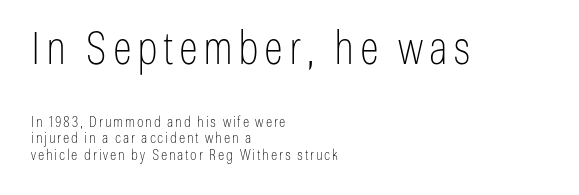
Is this a fixed-width face? No — the glyphs have proportional, varying widths. Check the space under the baseline: it is left empty. This is not heavy type; no bold has been used. The rendering uses a small line-height, squeezing the rows. The typography opts for an upright posture over an oblique one. The rag falls on the right side of this text block.
